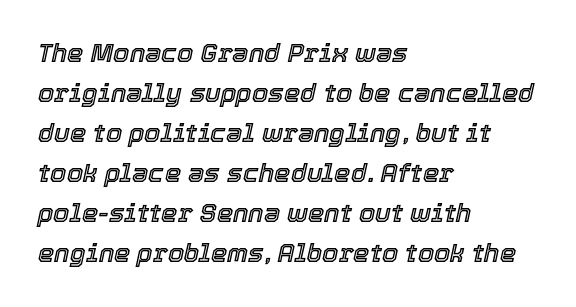
The text carries the slant typical of an italic or oblique font. Line beginnings align vertically; line endings do not. Regarding leading, the lines here are spaced in the standard way. Check the space under the baseline: it is left empty. The line texture is even and compact thanks to regular tracking.
